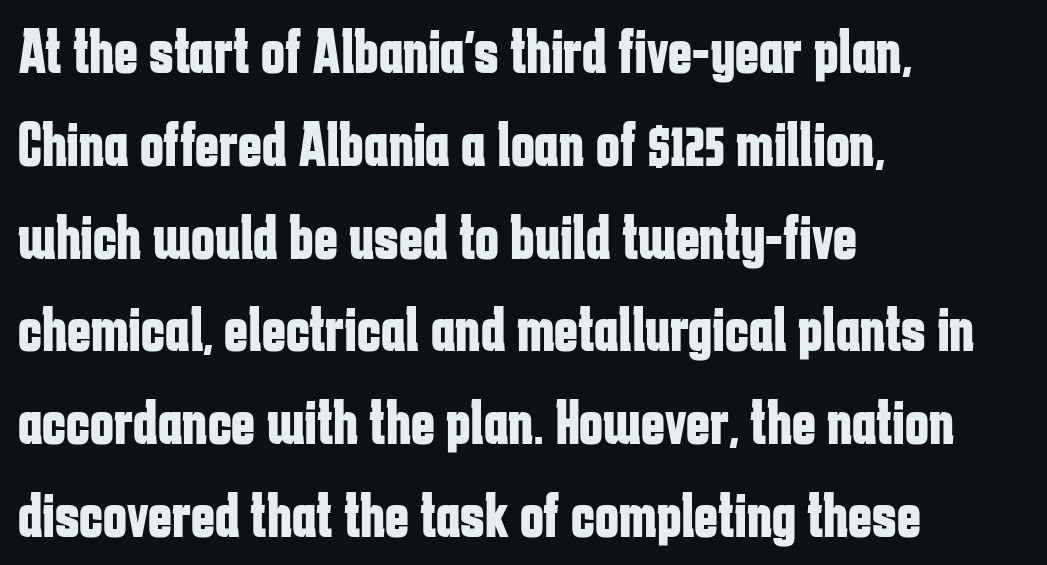
These lines keep a tight, regular rhythm from letter to letter. The rendering uses natural spacing where letterforms have individual widths. Summary of vertical rhythm: regular, with standard interline spacing. Has an underline been added? It has not.
